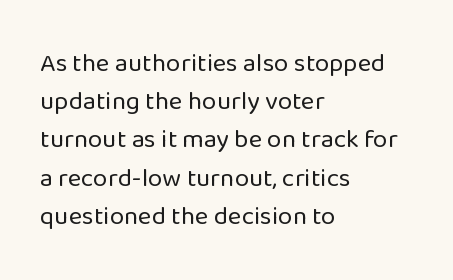
The image shows 26 px text type, upright; set left-aligned, normal line spacing (1.47x), normal letter spacing, not underlined.
